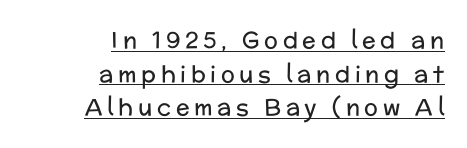
The image shows 23 px text type, upright; set right-aligned, normal line spacing (1.46x), unusually wide letter spacing (+0.2 em), underlined.
